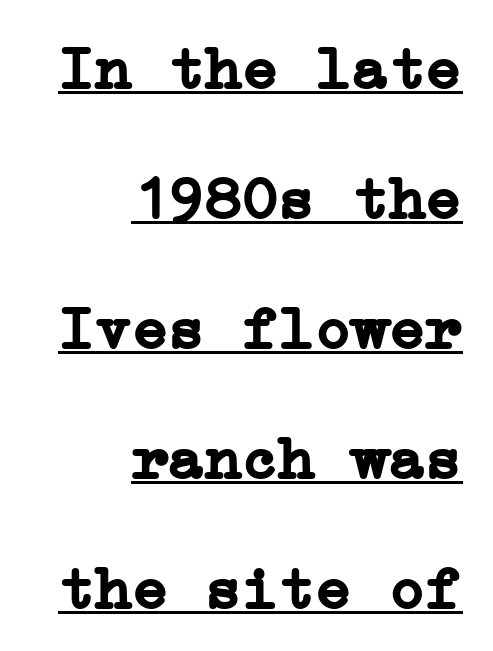
Airy leading. Inter-character spacing is left at the font's built-in metrics. Every row of glyphs terminates at an identical x-position on the right. You'd pick this weight for a headline — it's a proper bold. Notice how the stems are strictly vertical — no italics here.
